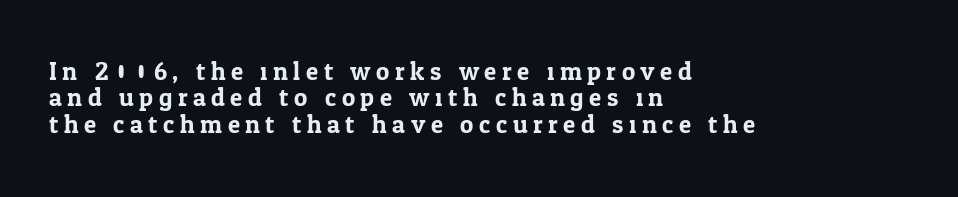
{"italic": "no", "underline": "no", "align": "left", "line_spacing": "tight", "line_spacing_ratio": 1.06, "letter_spacing": "wide", "letter_spacing_em": 0.22, "glyph_px": 25}
